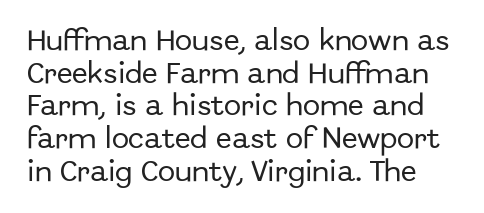
This block has exactly the height ordinary leading produces. Tracking value appears to be zero — textbook default spacing. When letters stand straight like this, we call the style roman or upright. A clean baseline with only descenders dipping below it.
